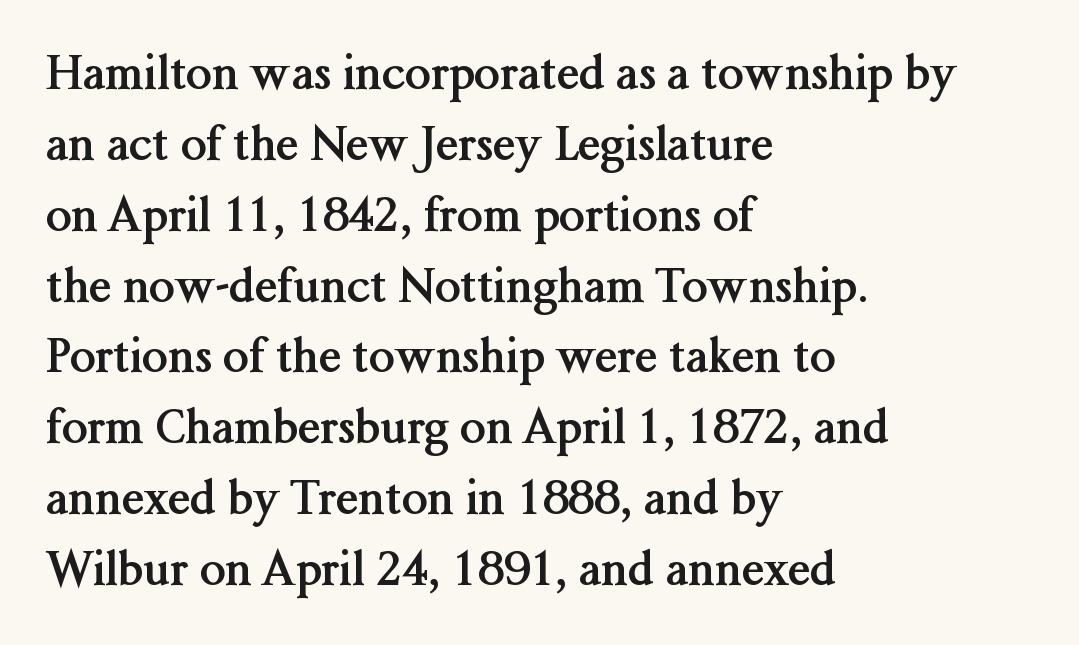
{"serif": "yes", "italic": "no", "bold": "yes", "weight": "semibold", "width": "normal", "stroke_contrast": "medium", "x_height": "medium", "monospaced": "no", "underline": "no", "align": "left", "line_spacing": "normal", "line_spacing_ratio": 1.54, "letter_spacing": "normal", "letter_spacing_em": 0.0, "glyph_px": 46}
